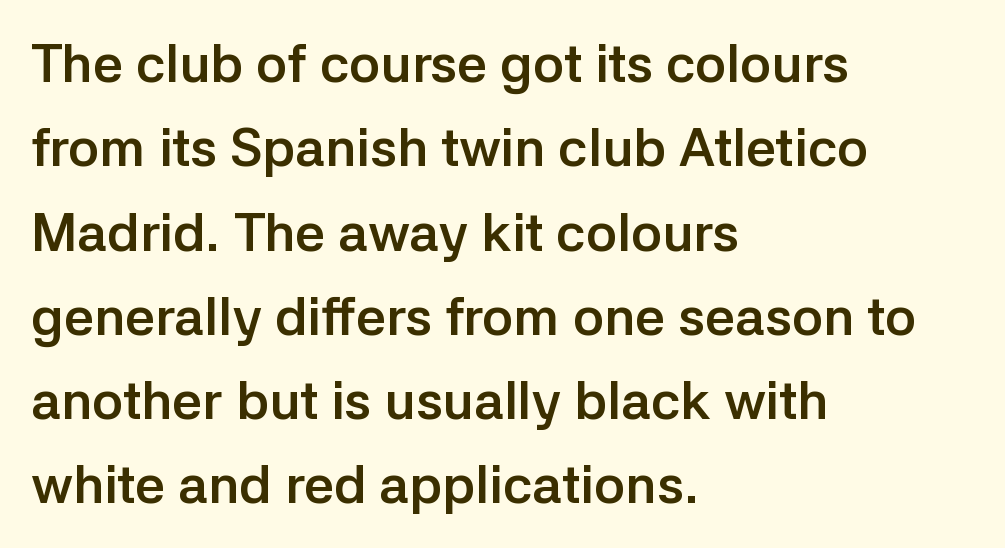
The image shows 53 px semibold sans-serif type, upright; set left-aligned, normal line spacing (1.59x), normal letter spacing, not underlined; low stroke contrast and a medium x-height.
